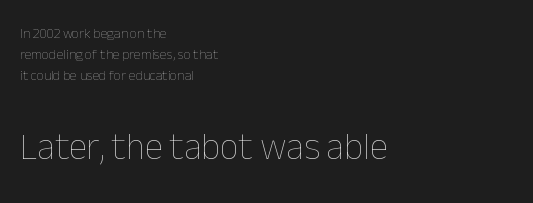
Q: Is the text bold? A: No.
Q: Is the text italic (slanted)? A: No, it is upright.
Q: Is the text underlined? A: No.
Q: How is the paragraph aligned? A: Left-aligned.
Q: Is the spacing between letters normal or unusually wide? A: Normal.
Q: Is the spacing between lines tight, normal or loose? A: Normal.
Q: Which block of text is set in a larger size, the first (top) or the second (bottom)? A: The second (bottom) one.
Q: Width (condensed, normal, or wide)? A: Normal.
Q: Stroke contrast? A: Low.
Q: x-height? A: Medium.
Q: Monospaced? A: No.
